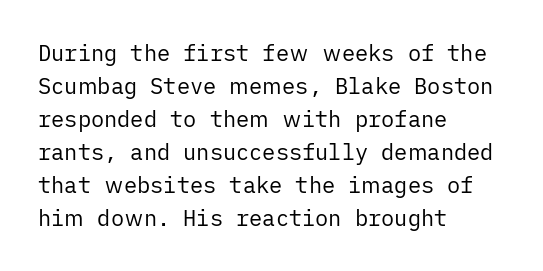
Q: Is the text bold? A: No.
Q: Is the text italic (slanted)? A: No, it is upright.
Q: Is the text underlined? A: No.
Q: How is the paragraph aligned? A: Left-aligned.
Q: Is the spacing between letters normal or unusually wide? A: Normal.
Q: Is the spacing between lines tight, normal or loose? A: Normal.
